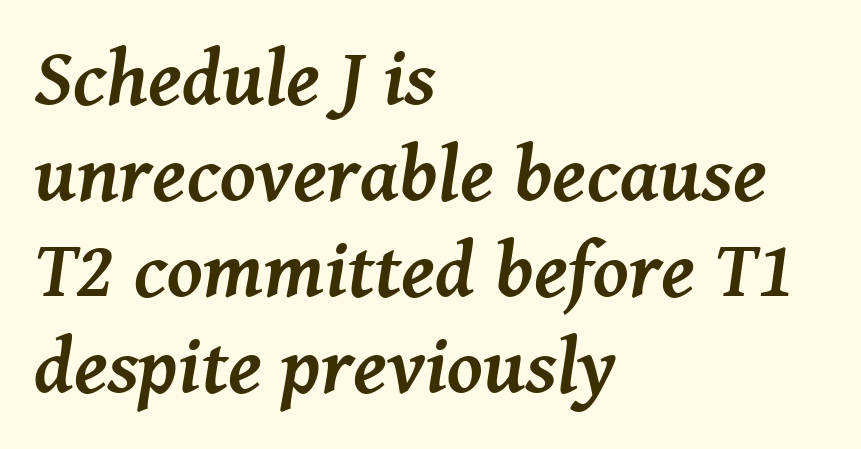
Q: Is the text bold? A: Yes.
Q: Is the text italic (slanted)? A: Yes, it leans right by about 8 degrees.
Q: Is the typeface a serif or a sans-serif typeface? A: Serif.
Q: Is the text underlined? A: No.
Q: How is the paragraph aligned? A: Left-aligned.
Q: Is the spacing between letters normal or unusually wide? A: Normal.
Q: Width (condensed, normal, or wide)? A: Normal.
Q: Stroke contrast? A: Medium.
Q: x-height? A: Medium.
Q: Monospaced? A: No.
